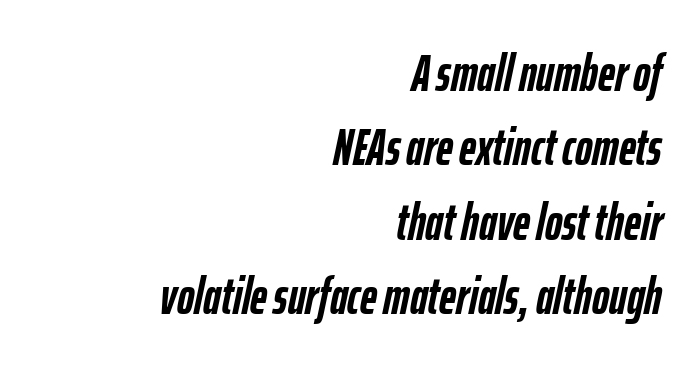
The image shows 52 px semibold, condensed type, italic (leaning right); set right-aligned, normal line spacing (1.43x), normal letter spacing, not underlined; low stroke contrast and a medium x-height.
